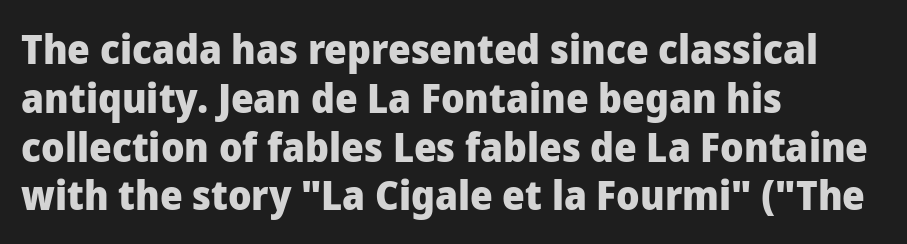
Q: Is the text bold? A: Yes.
Q: Is the text italic (slanted)? A: No, it is upright.
Q: Is the typeface a serif or a sans-serif typeface? A: Sans-serif.
Q: Is the text underlined? A: No.
Q: How is the paragraph aligned? A: Left-aligned.
Q: Is the spacing between letters normal or unusually wide? A: Normal.
Q: Width (condensed, normal, or wide)? A: Normal.
Q: Stroke contrast? A: Low.
Q: x-height? A: Medium.
Q: Monospaced? A: No.
